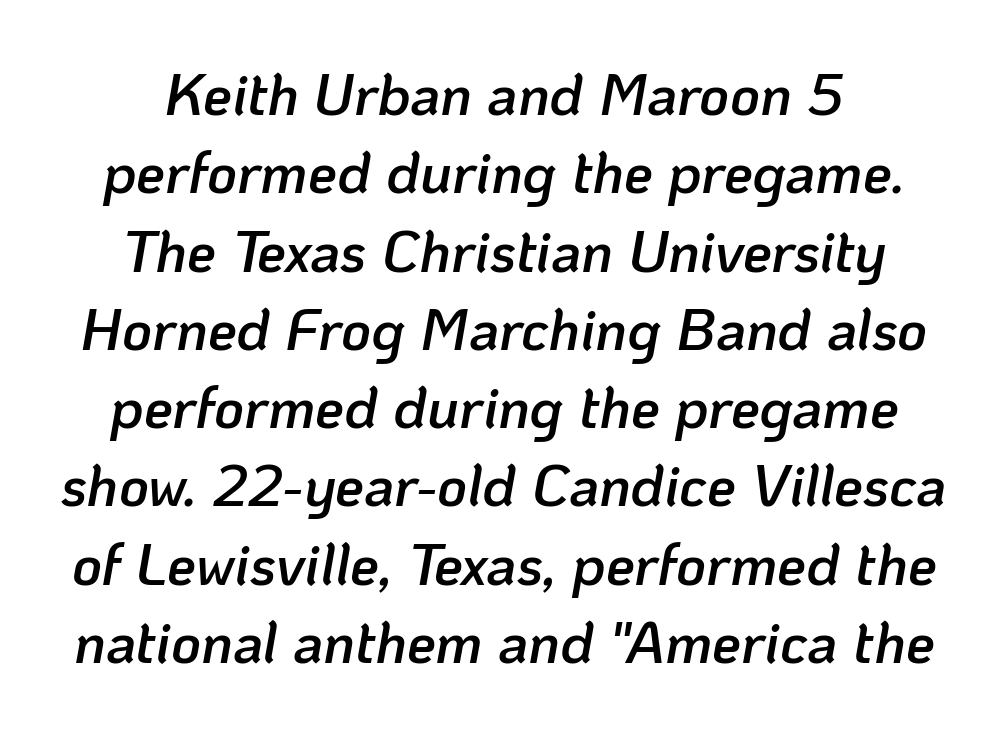
The image shows 58 px semibold type, italic (leaning right); set centered, normal line spacing (1.35x), normal letter spacing, not underlined; low stroke contrast and a medium x-height.
